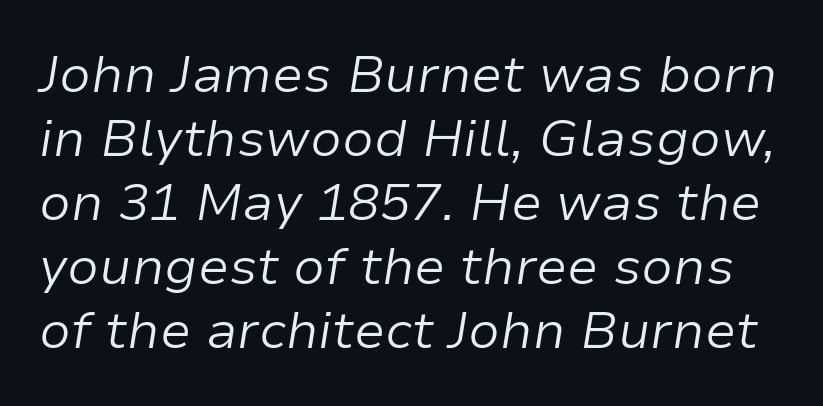
The image shows 52 px light type, italic (leaning right); set line spacing 1.23x, normal letter spacing, not underlined; low stroke contrast and a medium x-height.
